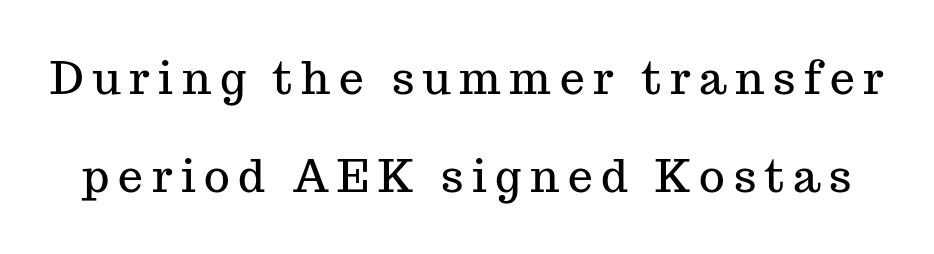
The image shows 44 px serif type, upright; set loose line spacing (2.22x), unusually wide letter spacing (+0.2 em), not underlined; medium stroke contrast and a medium x-height.
